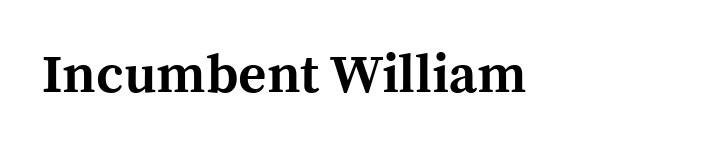
Q: Is the text bold? A: Yes.
Q: Is the text italic (slanted)? A: No, it is upright.
Q: Is the typeface a serif or a sans-serif typeface? A: Serif.
Q: Is the text underlined? A: No.
Q: Is the spacing between letters normal or unusually wide? A: Normal.
Q: Width (condensed, normal, or wide)? A: Normal.
Q: x-height? A: Medium.
Q: Monospaced? A: No.
